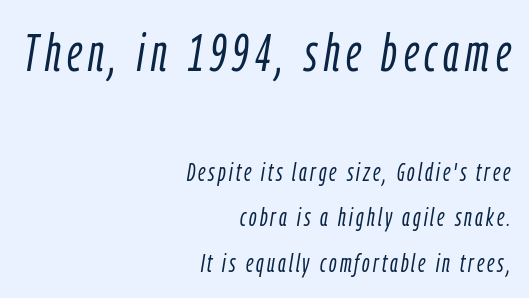
{"italic": "yes", "lean": "right", "slant_degrees": 9, "bold": "no", "weight": "light", "width": "condensed", "stroke_contrast": "low", "x_height": "medium", "monospaced": "no", "underline": "no", "align": "right", "line_spacing_ratio": 1.76, "larger_block": "first", "size_ratio": 2.04, "glyph_px": 53}
